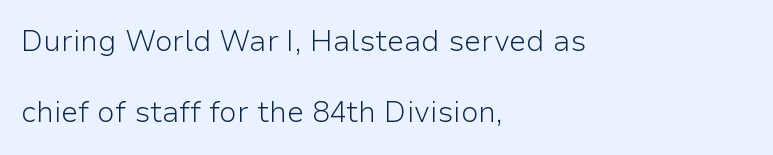
Q: Is the text bold? A: No.
Q: Is the text italic (slanted)? A: No, it is upright.
Q: Is the typeface a serif or a sans-serif typeface? A: Sans-serif.
Q: Is the text underlined? A: No.
Q: How is the paragraph aligned? A: Left-aligned.
Q: Is the spacing between letters normal or unusually wide? A: Normal.
Q: Is the spacing between lines tight, normal or loose? A: Loose.
Q: Width (condensed, normal, or wide)? A: Normal.
Q: Stroke contrast? A: Low.
Q: x-height? A: Medium.
Q: Monospaced? A: No.
